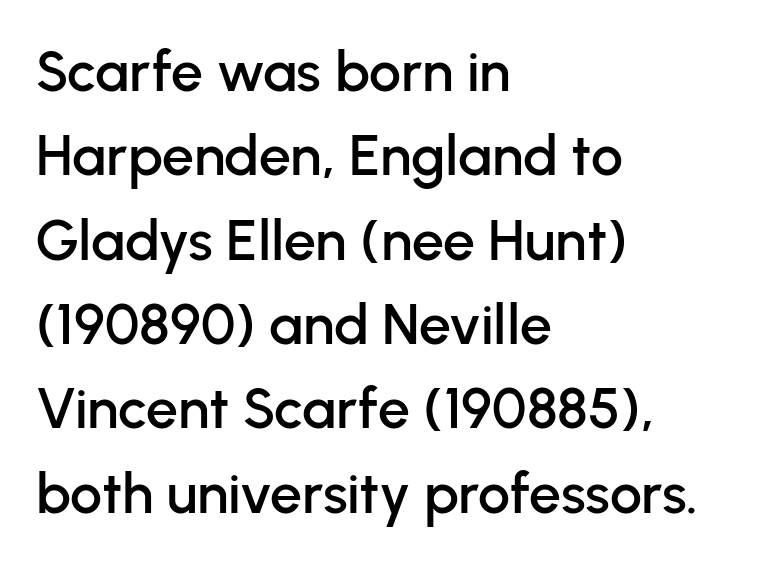
The image shows 57 px sans-serif type, upright; set left-aligned, normal line spacing (1.48x), normal letter spacing, not underlined; low stroke contrast and a medium x-height.
